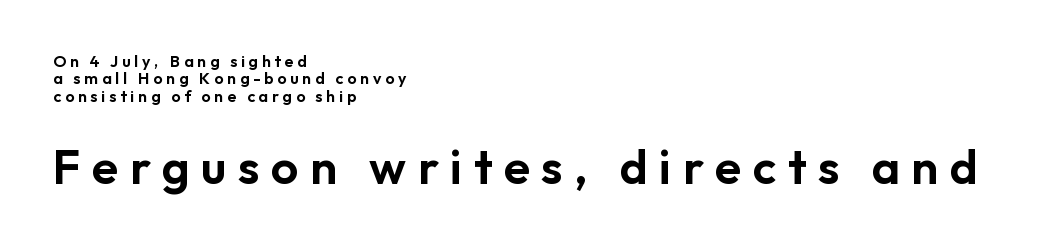
These lines are composed in type without serifs. The glyphs are unaccompanied by any horizontal stroke below them. The designer dialed line spacing down below the default. Style check: upright.
